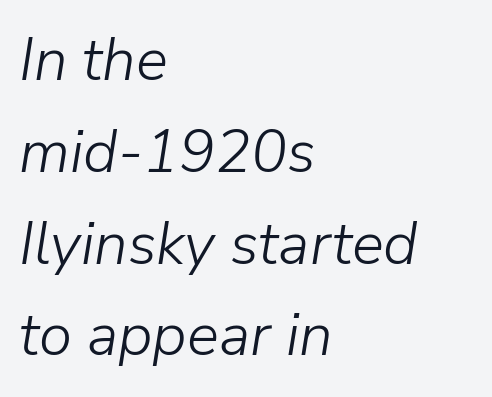
Q: Is the text bold? A: No.
Q: Is the text italic (slanted)? A: Yes, it leans right by about 9 degrees.
Q: Is the text underlined? A: No.
Q: How is the paragraph aligned? A: Left-aligned.
Q: Is the spacing between letters normal or unusually wide? A: Normal.
Q: Is the spacing between lines tight, normal or loose? A: Normal.
Q: Width (condensed, normal, or wide)? A: Normal.
Q: Stroke contrast? A: Low.
Q: x-height? A: Medium.
Q: Monospaced? A: No.
